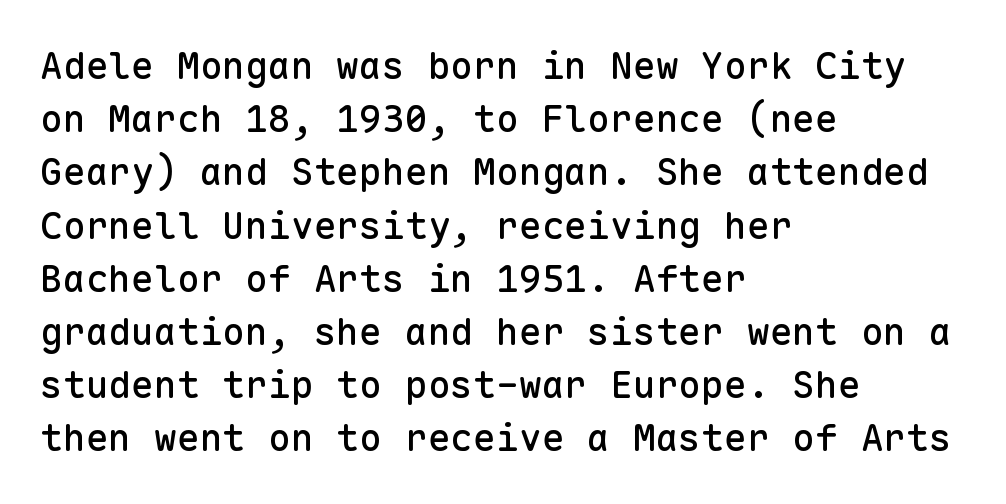
{"serif": "no", "italic": "no", "width": "normal", "stroke_contrast": "low", "x_height": "medium", "monospaced": "yes", "underline": "no", "align": "left", "line_spacing": "normal", "line_spacing_ratio": 1.4, "letter_spacing": "normal", "letter_spacing_em": 0.0, "glyph_px": 38}
